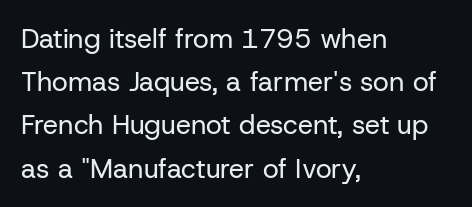
Posture: straight, roman, zero tilt. Notice how descenders clear the ascenders below comfortably — that's standard leading. Visually the block forms a straight wall on the left and a jagged coastline on the right. Descenders hang freely into open space. The type is set solid horizontally, with unmodified tracking. Heft: none added — not bold.
